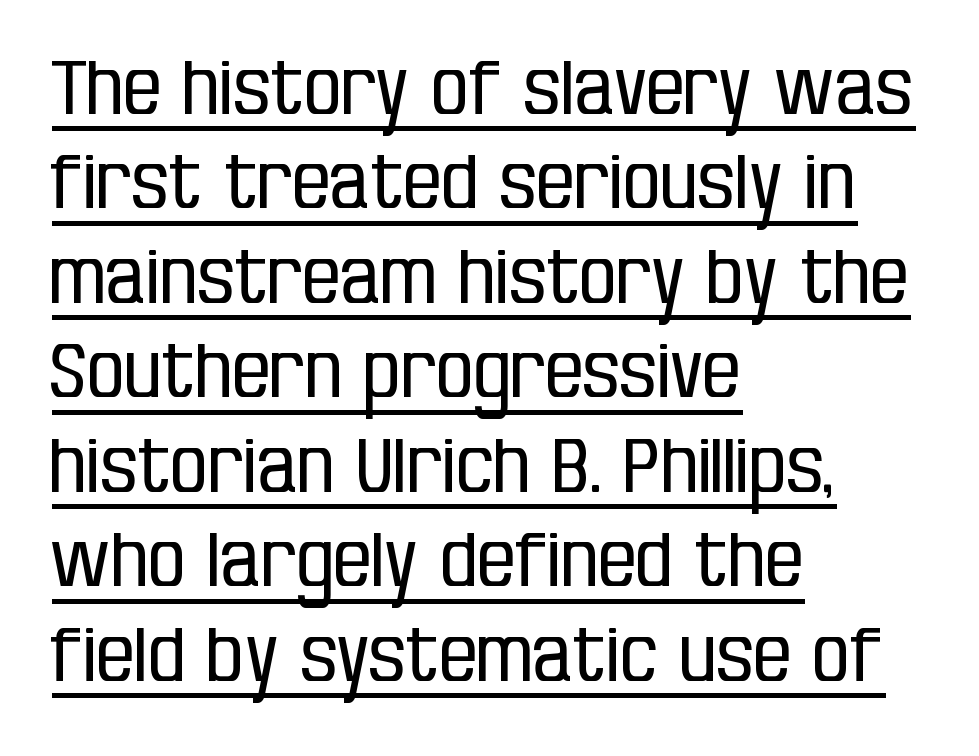
The image shows 75 px regular-weight, condensed sans-serif type, upright; set left-aligned, normal line spacing (1.26x), normal letter spacing, underlined; low stroke contrast and a large x-height.
